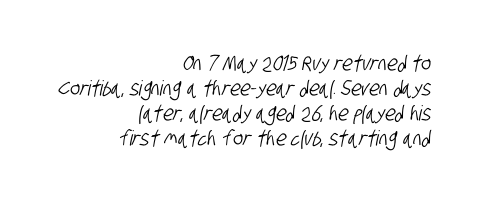
Q: Is the text underlined? A: No.
Q: How is the paragraph aligned? A: Right-aligned.
Q: Is the spacing between letters normal or unusually wide? A: Normal.
